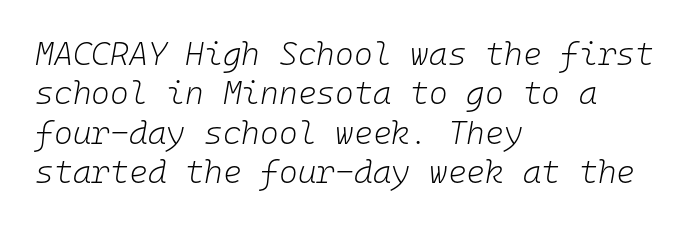
{"italic": "yes", "lean": "right", "slant_degrees": 10, "bold": "no", "weight": "light", "width": "normal", "stroke_contrast": "low", "x_height": "medium", "monospaced": "yes", "underline": "no", "align": "left", "line_spacing_ratio": 1.23, "letter_spacing": "normal", "letter_spacing_em": 0.0, "glyph_px": 32}
